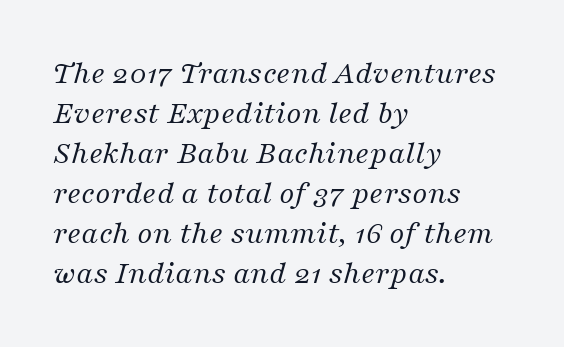
Q: Is the text bold? A: No.
Q: Is the text italic (slanted)? A: Yes, it leans right by about 16 degrees.
Q: Is the typeface a serif or a sans-serif typeface? A: Serif.
Q: Is the text underlined? A: No.
Q: How is the paragraph aligned? A: Left-aligned.
Q: Is the spacing between letters normal or unusually wide? A: Normal.
Q: Width (condensed, normal, or wide)? A: Normal.
Q: Stroke contrast? A: Medium.
Q: x-height? A: Medium.
Q: Monospaced? A: No.
